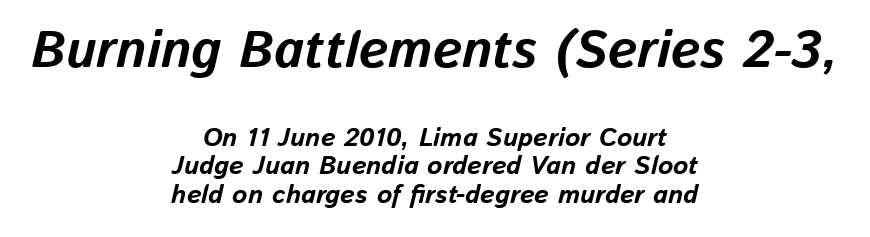
The image shows 52 px bold type, italic (leaning right); set centered, tight line spacing (1.1x), normal letter spacing, not underlined; the first (top) block is 2.0x larger; low stroke contrast and a medium x-height.
